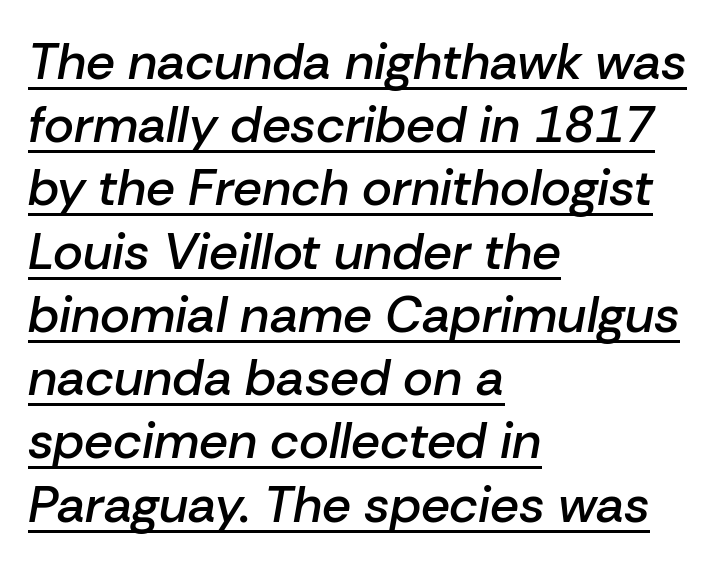
Semibold letterforms, between regular and bold. This sample has the flowing, uneven cadence of proportional lettering. A classic flush-left, rag-right setting is used for this passage. The specimen includes a rule beneath the text block's lines. Observe the ordinary spacing: letters are neighbours, not strangers.
